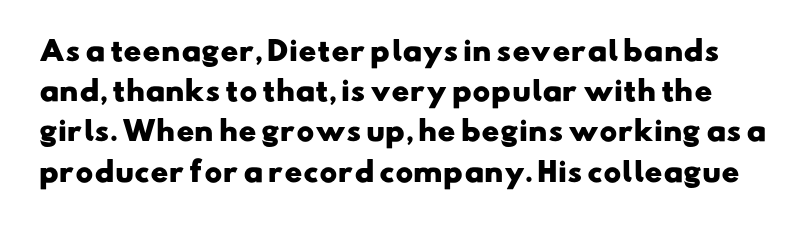
Q: Is the text bold? A: Yes.
Q: Is the text underlined? A: No.
Q: Is the spacing between letters normal or unusually wide? A: Normal.
Q: Is the spacing between lines tight, normal or loose? A: Normal.
